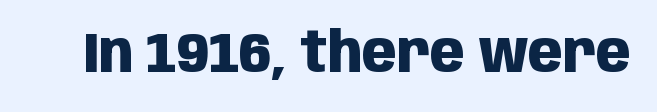
Glance below the letters and you will spot only blank space. This sample uses plain, unmodified letter spacing. I'd describe the lettering as bold — thick and assertive. This rendering employs a face without finishing strokes, i.e., a sans-serif. Character widths vary here, with narrow letters taking less room than wide ones. Is there any slant? The stems are plumb.
